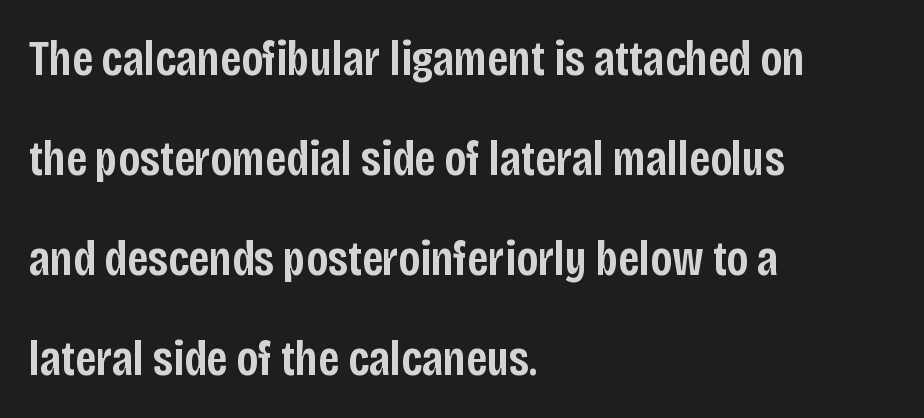
The image shows 49 px semibold, condensed sans-serif type, upright; set left-aligned, loose line spacing (2.04x), normal letter spacing, not underlined; low stroke contrast and a large x-height.
